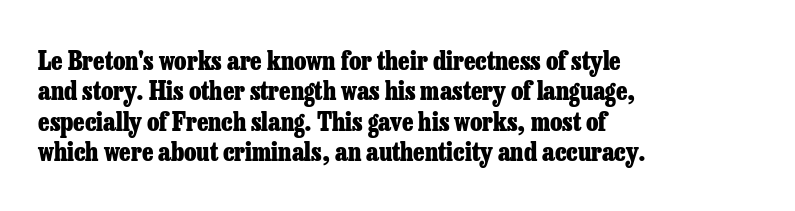
{"italic": "no", "bold": "yes", "underline": "no", "align": "left", "line_spacing_ratio": 1.22, "letter_spacing": "normal", "letter_spacing_em": 0.0, "glyph_px": 25}
